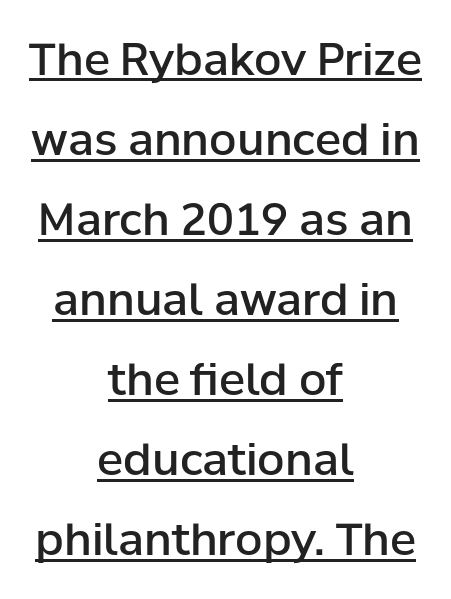
Q: Is the text bold? A: Semi-bold.
Q: Is the text italic (slanted)? A: No, it is upright.
Q: Is the typeface a serif or a sans-serif typeface? A: Sans-serif.
Q: Is the text underlined? A: Yes.
Q: How is the paragraph aligned? A: Centered.
Q: Is the spacing between letters normal or unusually wide? A: Normal.
Q: Width (condensed, normal, or wide)? A: Normal.
Q: Stroke contrast? A: Low.
Q: x-height? A: Medium.
Q: Monospaced? A: No.
